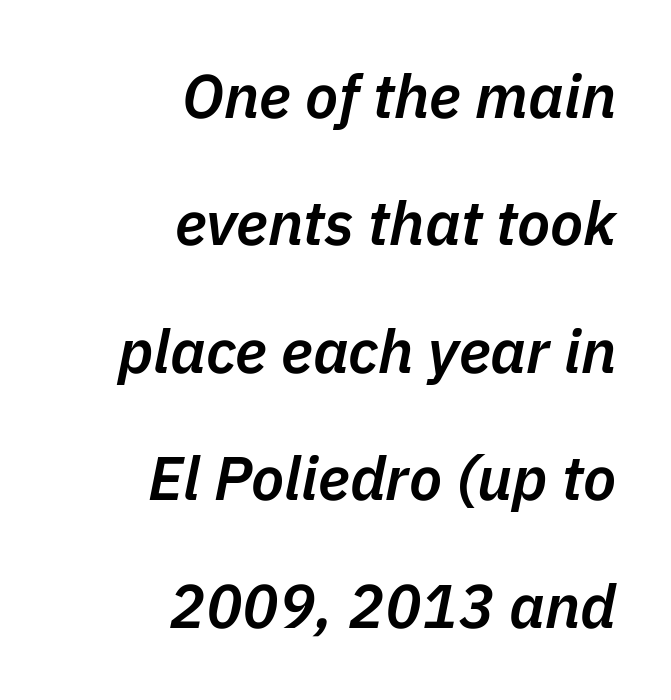
{"italic": "yes", "lean": "right", "slant_degrees": 11, "bold": "semi", "weight": "semibold", "width": "normal", "stroke_contrast": "low", "x_height": "medium", "monospaced": "no", "underline": "no", "align": "right", "line_spacing": "loose", "line_spacing_ratio": 2.09, "letter_spacing": "normal", "letter_spacing_em": 0.0, "glyph_px": 61}
